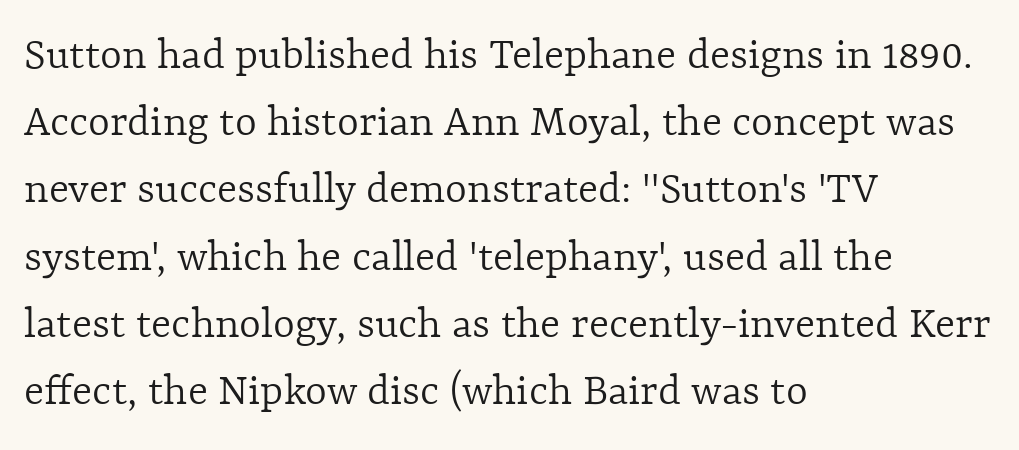
The typography opts for an upright posture over an oblique one. The rendering keeps characters at their native spacing. Varying glyph widths throughout — classic text-font behaviour. These glyphs show unthickened strokes, regular width or finer. In CSS terms this would be text-align: left. Words float on clear page, feet unadorned.
